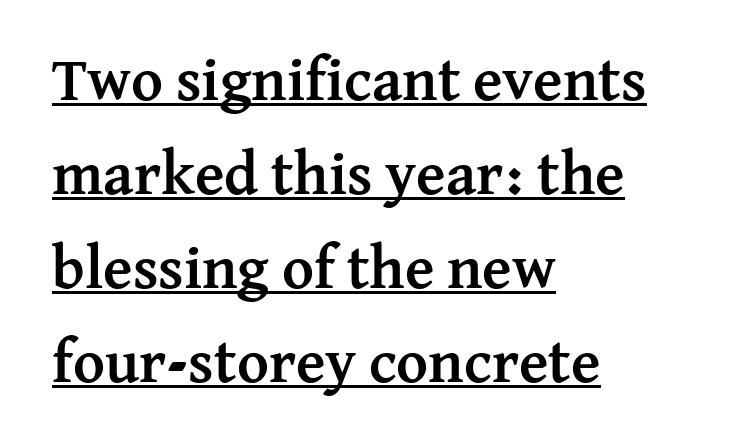
{"serif": "yes", "italic": "no", "bold": "yes", "weight": "semibold", "width": "normal", "stroke_contrast": "medium", "x_height": "medium", "monospaced": "no", "underline": "yes", "align": "left", "line_spacing": "normal", "line_spacing_ratio": 1.54, "letter_spacing": "normal", "letter_spacing_em": 0.0, "glyph_px": 61}
